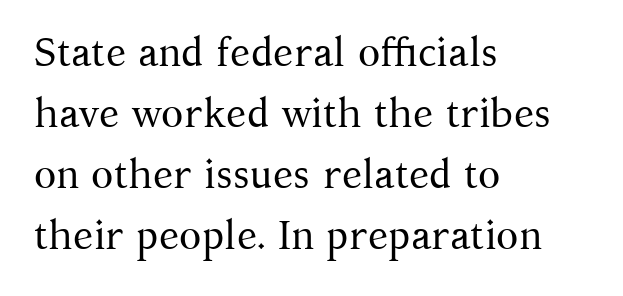
Baseline-to-baseline distance is the conventional proportion of letter height. A student would call this left alignment; a typographer would say flush left, rag right. The letters stand upright; this is a roman face. The face used here is proportionally spaced, like ordinary book or web type. The horizontal fit of the characters is conventional and even.
